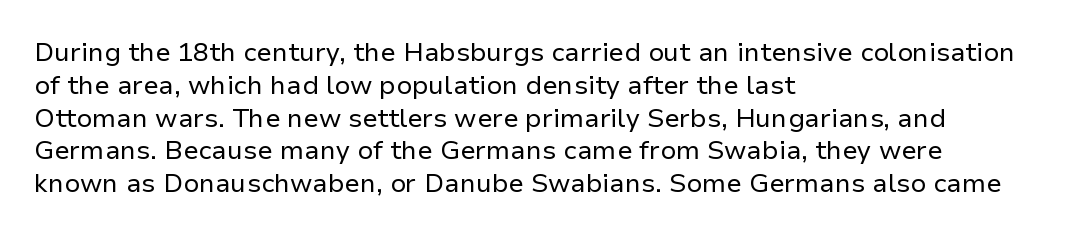
Check the space under the baseline: it is left empty. Posture: upright roman. Is the type heavy? It reads as light-to-regular instead. One-word summary of the alignment: left. The line-height multiplier appears to be the usual default.
